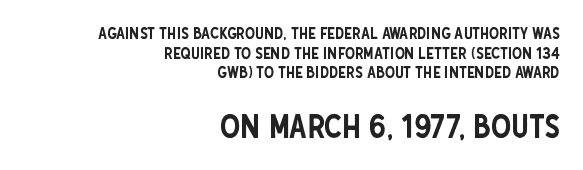
The rendering enlarges the type as you move from the upper chunk to the lower. Underline: absent. These lines are rendered in a variable-pitch font. Typeset ragged left — the right edge is the straight one. The font family rendered here belongs to the sans-serif group. The lettering holds an erect, upright posture throughout.
